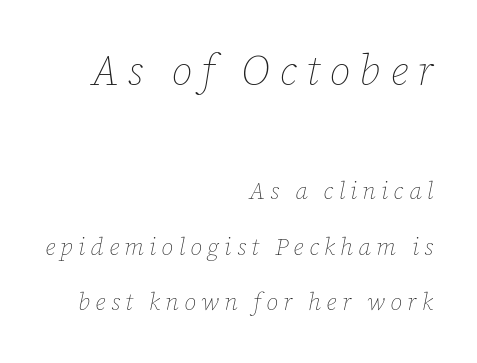
{"italic": "yes", "lean": "right", "slant_degrees": 12, "bold": "no", "weight": "thin", "width": "normal", "stroke_contrast": "low", "x_height": "medium", "monospaced": "no", "underline": "no", "align": "right", "line_spacing": "loose", "line_spacing_ratio": 2.32, "letter_spacing": "wide", "letter_spacing_em": 0.22, "larger_block": "first", "size_ratio": 1.75, "glyph_px": 42}
